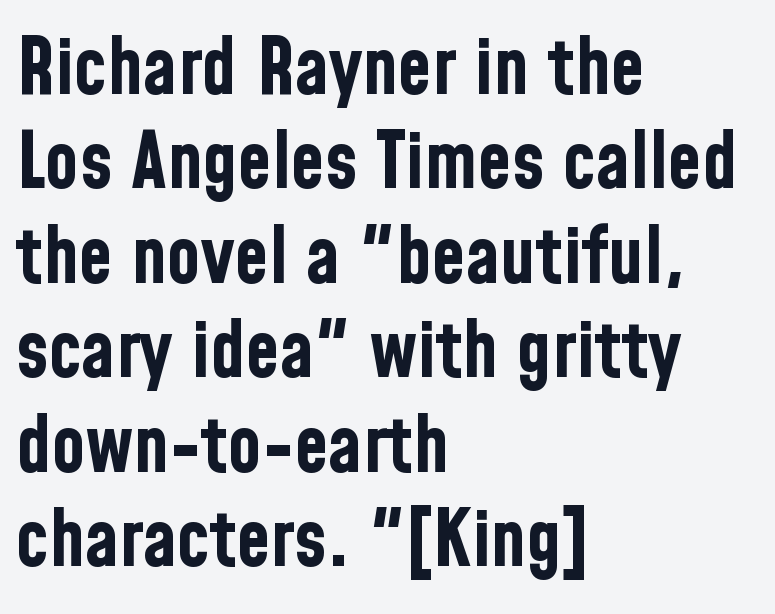
{"serif": "no", "italic": "no", "bold": "yes", "weight": "bold", "width": "condensed", "stroke_contrast": "low", "x_height": "medium", "monospaced": "no", "underline": "no", "align": "left", "line_spacing_ratio": 1.21, "letter_spacing": "normal", "letter_spacing_em": 0.0, "glyph_px": 78}
